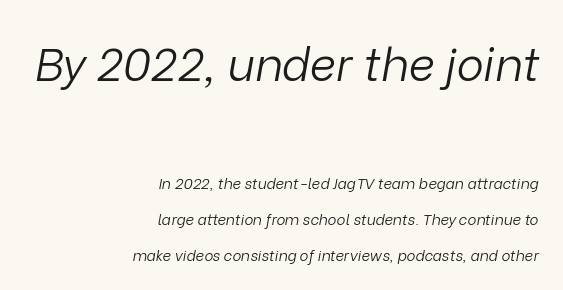
{"italic": "yes", "lean": "right", "slant_degrees": 9, "bold": "no", "weight": "light", "width": "normal", "stroke_contrast": "low", "x_height": "medium", "monospaced": "no", "underline": "no", "align": "right", "line_spacing": "loose", "line_spacing_ratio": 2.38, "letter_spacing": "normal", "letter_spacing_em": 0.0, "larger_block": "first", "size_ratio": 3.07, "glyph_px": 46}
